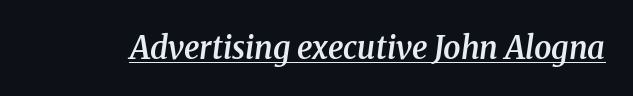
The image shows 31 px semibold serif type, italic (leaning right); set normal letter spacing, underlined; medium stroke contrast and a medium x-height.
